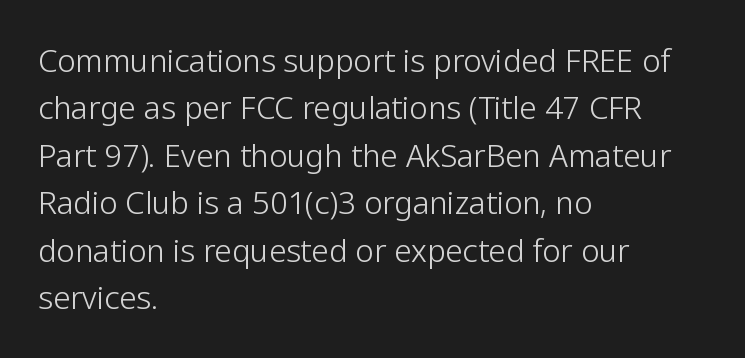
{"serif": "no", "italic": "no", "bold": "no", "weight": "light", "width": "normal", "stroke_contrast": "low", "x_height": "medium", "monospaced": "no", "underline": "no", "align": "left", "line_spacing": "normal", "line_spacing_ratio": 1.53, "letter_spacing": "normal", "letter_spacing_em": 0.0, "glyph_px": 31}
